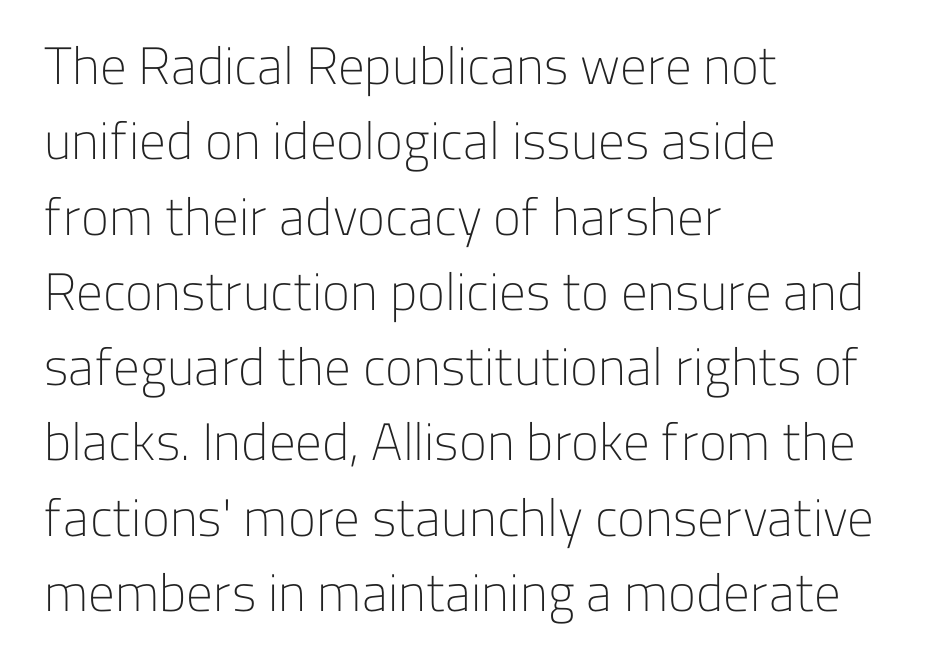
The image shows 53 px light sans-serif type, upright; set left-aligned, normal line spacing (1.42x), normal letter spacing, not underlined; low stroke contrast and a medium x-height.
